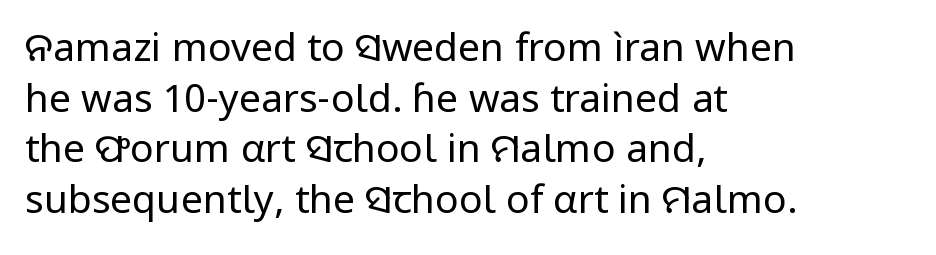
Q: Is the text bold? A: No.
Q: Is the text italic (slanted)? A: No, it is upright.
Q: Is the typeface a serif or a sans-serif typeface? A: Sans-serif.
Q: Is the text underlined? A: No.
Q: How is the paragraph aligned? A: Left-aligned.
Q: Is the spacing between letters normal or unusually wide? A: Normal.
Q: Is the spacing between lines tight, normal or loose? A: Normal.
Q: Width (condensed, normal, or wide)? A: Normal.
Q: Stroke contrast? A: Low.
Q: x-height? A: Medium.
Q: Monospaced? A: No.
